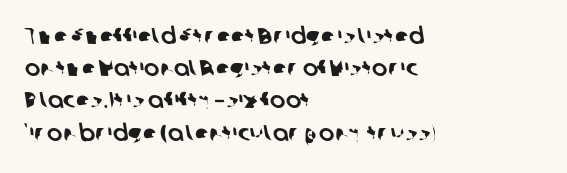
The image shows 23 px text type; set left-aligned, normal line spacing (1.4x), normal letter spacing, not underlined.
